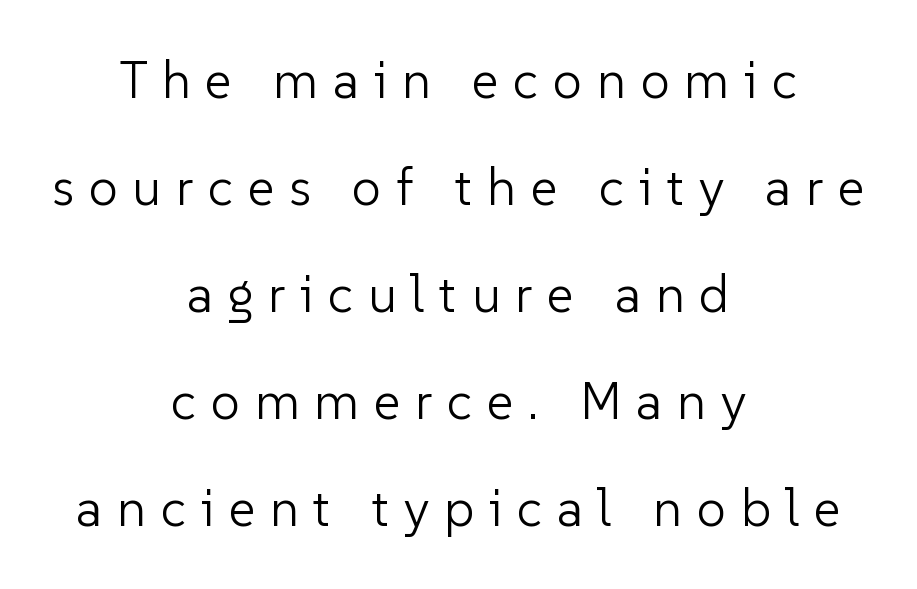
The image shows 52 px light sans-serif type, upright; set centered, loose line spacing (2.06x), unusually wide letter spacing (+0.28 em), not underlined; low stroke contrast and a medium x-height.
